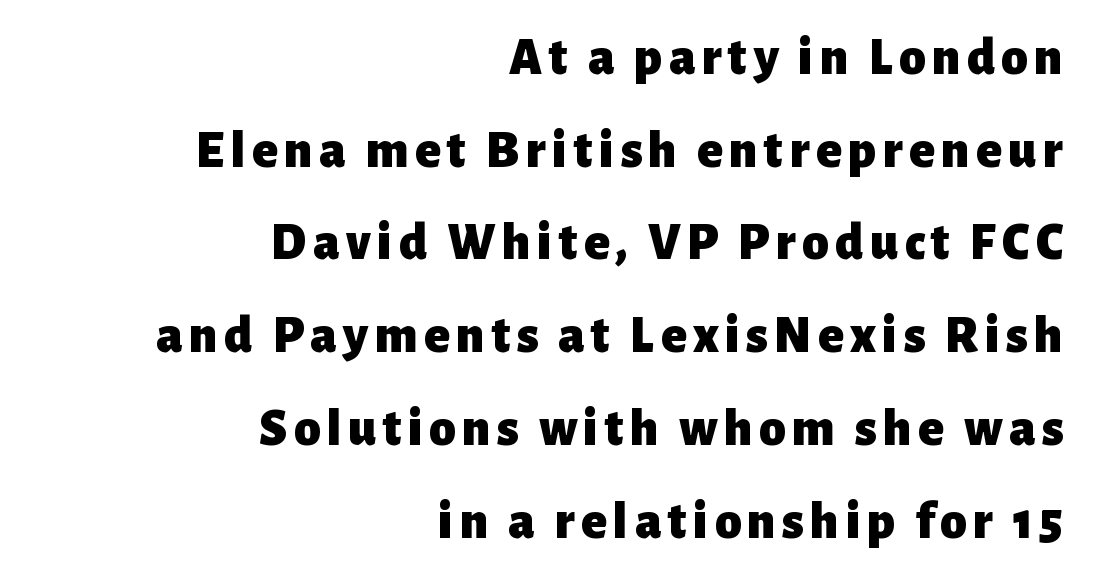
{"serif": "no", "italic": "no", "bold": "yes", "weight": "heavy", "width": "normal", "stroke_contrast": "low", "x_height": "medium", "monospaced": "no", "underline": "no", "align": "right", "line_spacing_ratio": 1.75, "glyph_px": 53}
